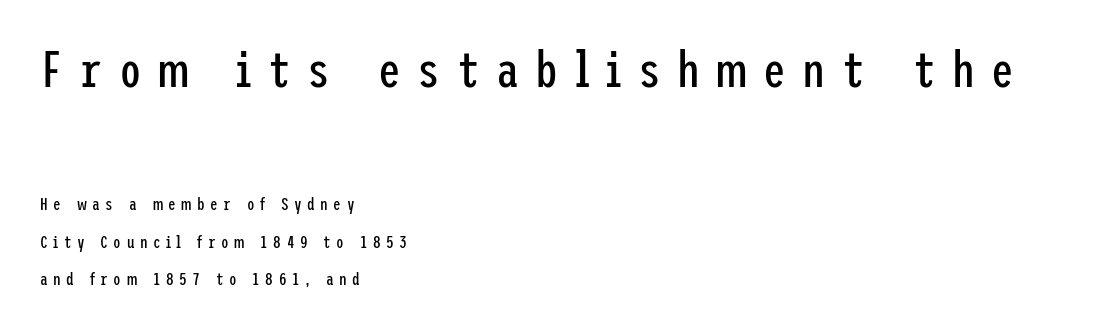
Q: Is the text bold? A: No.
Q: Is the text italic (slanted)? A: No, it is upright.
Q: Is the typeface a serif or a sans-serif typeface? A: Sans-serif.
Q: Is the text underlined? A: No.
Q: How is the paragraph aligned? A: Left-aligned.
Q: Is the spacing between letters normal or unusually wide? A: Unusually wide.
Q: Is the spacing between lines tight, normal or loose? A: Loose.
Q: Which block of text is set in a larger size, the first (top) or the second (bottom)? A: The first (top) one.
Q: Width (condensed, normal, or wide)? A: Condensed.
Q: Stroke contrast? A: Low.
Q: x-height? A: Medium.
